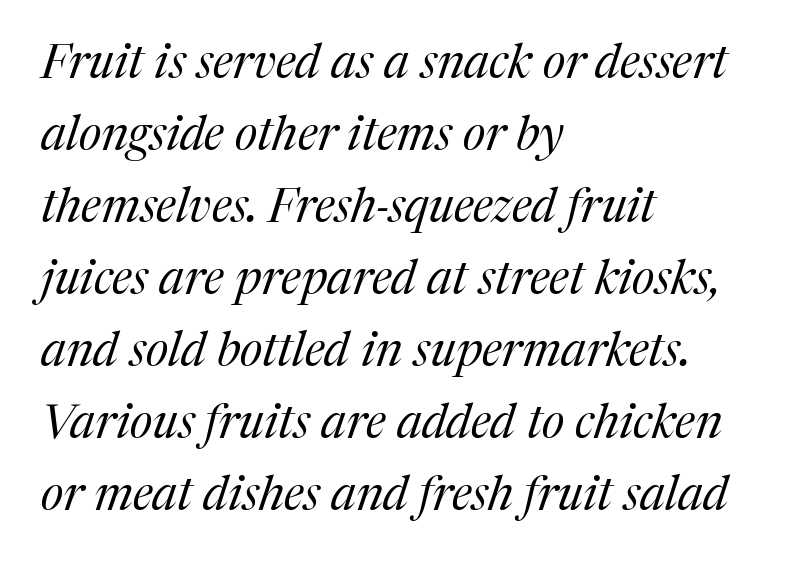
{"serif": "yes", "italic": "yes", "lean": "right", "slant_degrees": 17, "bold": "no", "weight": "regular", "width": "normal", "stroke_contrast": "medium", "x_height": "medium", "monospaced": "no", "underline": "no", "align": "left", "line_spacing": "normal", "line_spacing_ratio": 1.5, "letter_spacing": "normal", "letter_spacing_em": 0.0, "glyph_px": 48}
